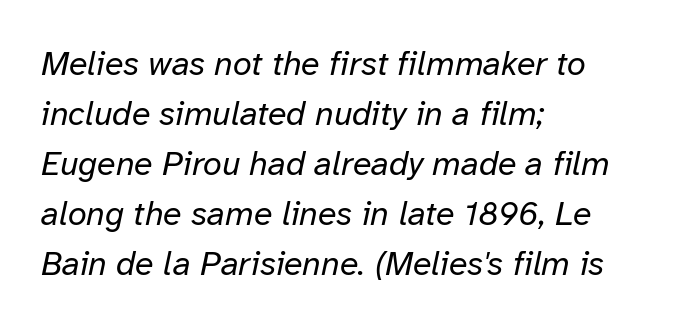
Honestly, the row spacing looks completely unremarkable. Each row of text sits above clean, open space. Left-aligned paragraph, ragged on the right. These lines are rendered in a variable-pitch font.
